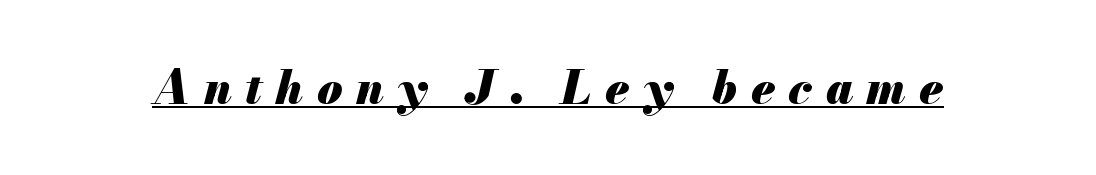
The image shows 46 px heavy type, italic (leaning right); set unusually wide letter spacing (+0.29 em), underlined; medium stroke contrast and a small x-height.
